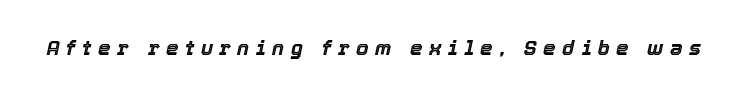
{"italic": "yes", "lean": "right", "slant_degrees": 12, "underline": "no", "letter_spacing": "wide", "letter_spacing_em": 0.33, "glyph_px": 20}
